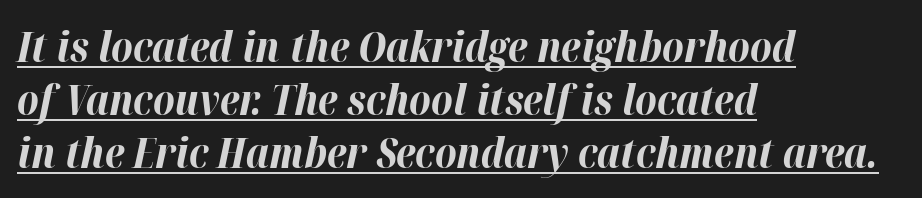
This sample keeps an unexceptional amount of space between lines. The rendering keeps characters at their native spacing. Is the type slanted? Yes — the strokes lean at a clear angle. The passage is arranged the way most books set body copy — flush left. The face used here is proportionally spaced, like ordinary book or web type.
